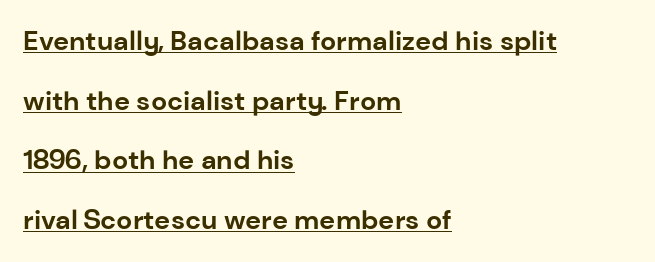
The image shows 27 px bold type, upright; set left-aligned, loose line spacing (2.21x), normal letter spacing, underlined.
